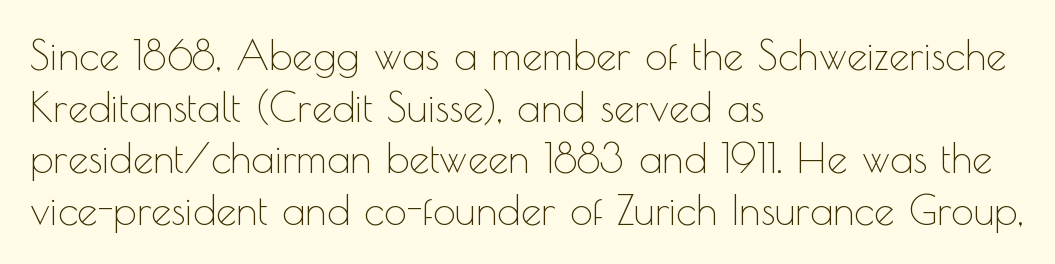
{"serif": "no", "italic": "no", "bold": "no", "weight": "thin", "width": "normal", "x_height": "small", "monospaced": "no", "underline": "no", "align": "left", "line_spacing": "normal", "line_spacing_ratio": 1.26, "letter_spacing": "normal", "letter_spacing_em": 0.0, "glyph_px": 41}
